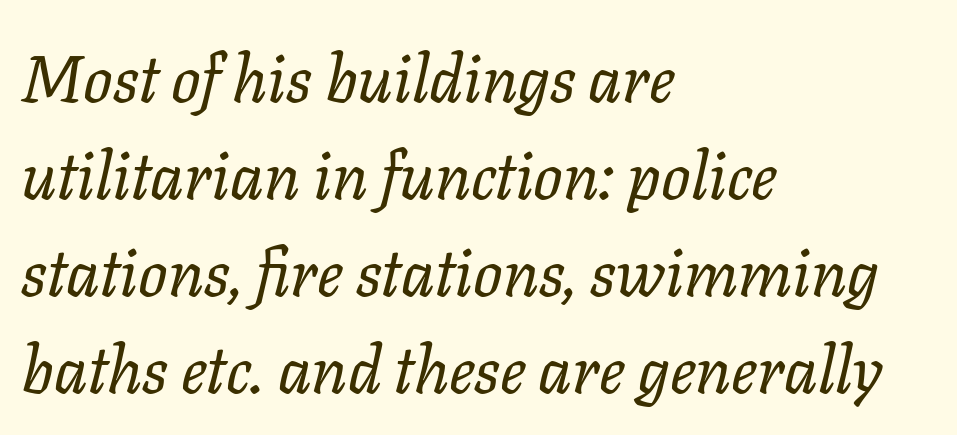
The image shows 65 px regular-weight type, italic (leaning right); set left-aligned, normal line spacing (1.49x), normal letter spacing, not underlined; low stroke contrast and a medium x-height.
